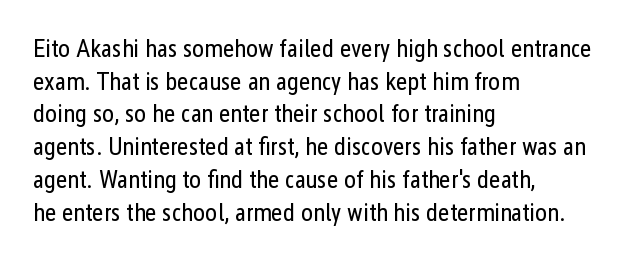
{"italic": "no", "bold": "no", "underline": "no", "align": "left", "line_spacing": "normal", "line_spacing_ratio": 1.31, "letter_spacing": "normal", "letter_spacing_em": 0.0, "glyph_px": 25}
